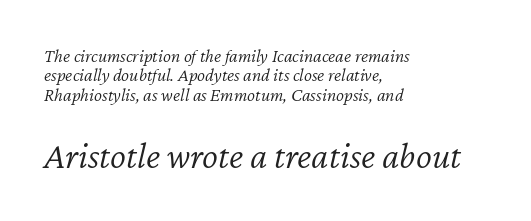
A typesetter would call this proportional, since set widths differ per character. A quiet, ordinary-to-light weight characterises the typeface. Quick note: underline off. What stands out about the letter spacing? Nothing — it is the standard amount. Vertically, the passage feels compressed, each row crowding the next.
